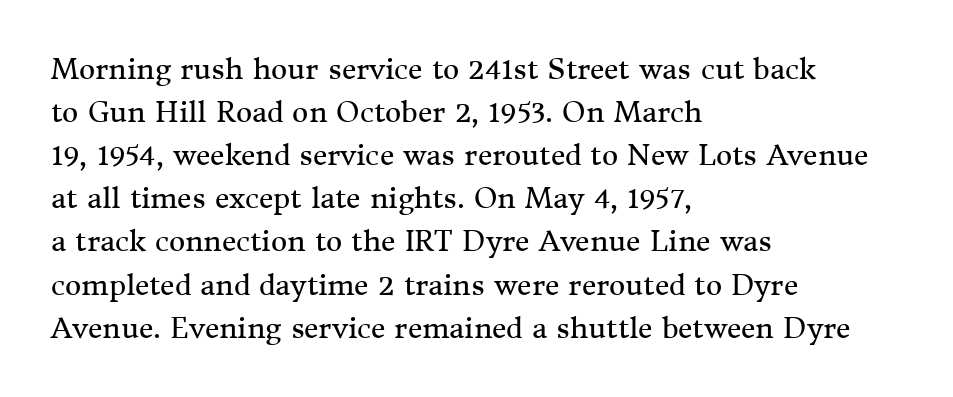
Q: Is the text bold? A: No.
Q: Is the text italic (slanted)? A: No, it is upright.
Q: Is the typeface a serif or a sans-serif typeface? A: Serif.
Q: Is the text underlined? A: No.
Q: How is the paragraph aligned? A: Left-aligned.
Q: Is the spacing between letters normal or unusually wide? A: Normal.
Q: Is the spacing between lines tight, normal or loose? A: Normal.
Q: Width (condensed, normal, or wide)? A: Normal.
Q: Stroke contrast? A: Medium.
Q: x-height? A: Medium.
Q: Monospaced? A: No.
